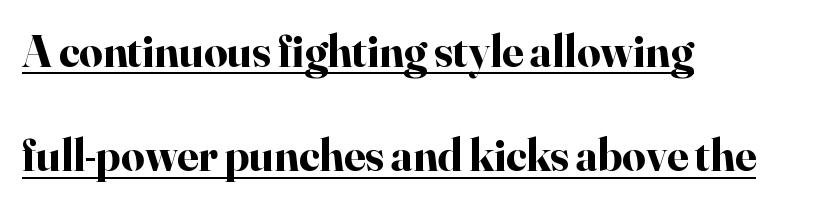
Underlining? Definitely there. Caption: multi-line text, flush left, ragged right. In terms of posture, this sample is upright. The face used here has the dense, thick strokes of a bold. Small tapered or slab feet sit at the stroke ends, so this counts as serif. Here the glyphs are tracked normally, forming tight word shapes.
